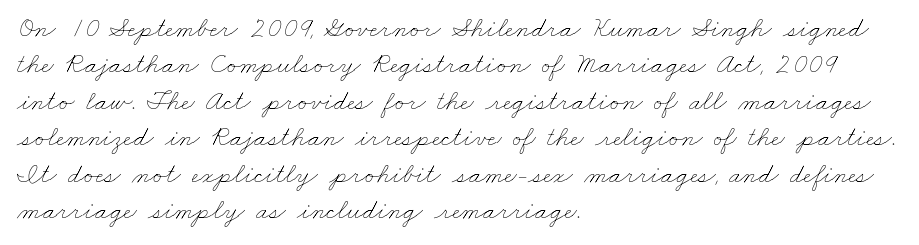
The leading is moderate, giving the passage an even texture. Does the copy run flush right? No — it runs flush left. The strokes are not fattened; the text isn't bold. Here the designer chose a conventional face with non-uniform glyph widths.
